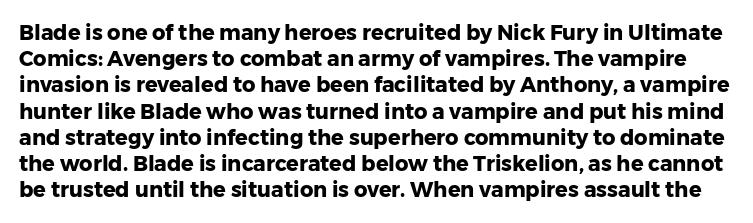
Q: Is the text bold? A: Yes.
Q: Is the text italic (slanted)? A: No, it is upright.
Q: Is the text underlined? A: No.
Q: Is the spacing between letters normal or unusually wide? A: Normal.
Q: Is the spacing between lines tight, normal or loose? A: Normal.
